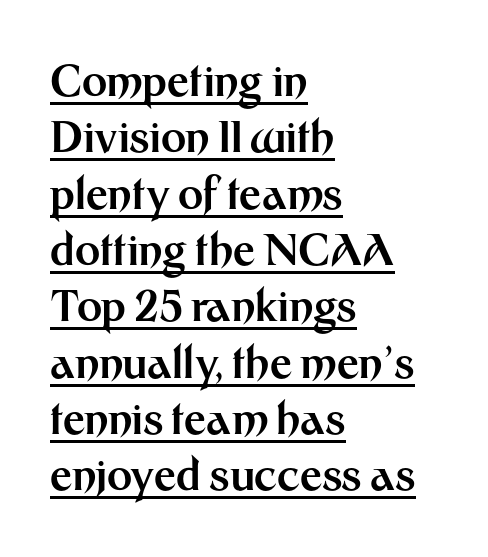
The image shows 43 px bold sans-serif type, upright; set left-aligned, normal line spacing (1.31x), normal letter spacing, underlined; medium stroke contrast and a medium x-height.
